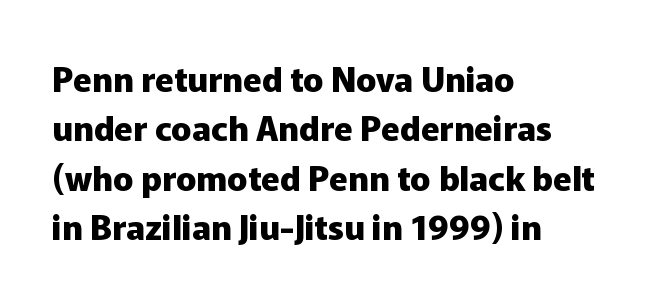
Q: Is the text bold? A: Yes.
Q: Is the text italic (slanted)? A: No, it is upright.
Q: Is the typeface a serif or a sans-serif typeface? A: Sans-serif.
Q: Is the text underlined? A: No.
Q: How is the paragraph aligned? A: Left-aligned.
Q: Is the spacing between letters normal or unusually wide? A: Normal.
Q: Is the spacing between lines tight, normal or loose? A: Normal.
Q: Width (condensed, normal, or wide)? A: Normal.
Q: Stroke contrast? A: Low.
Q: x-height? A: Medium.
Q: Monospaced? A: No.
